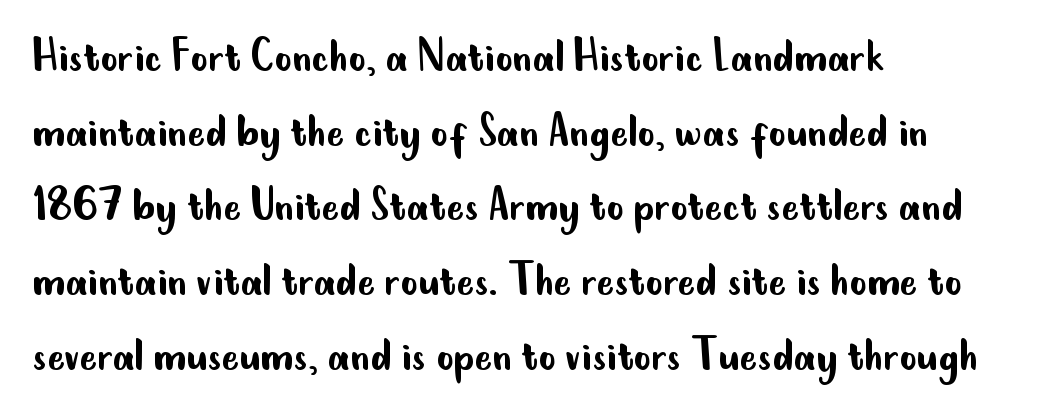
Q: Is the text bold? A: No.
Q: Is the text italic (slanted)? A: No, it is upright.
Q: Is the typeface a serif or a sans-serif typeface? A: Sans-serif.
Q: Is the text underlined? A: No.
Q: How is the paragraph aligned? A: Left-aligned.
Q: Is the spacing between letters normal or unusually wide? A: Normal.
Q: Is the spacing between lines tight, normal or loose? A: Normal.
Q: Width (condensed, normal, or wide)? A: Condensed.
Q: Stroke contrast? A: Low.
Q: x-height? A: Small.
Q: Monospaced? A: No.
